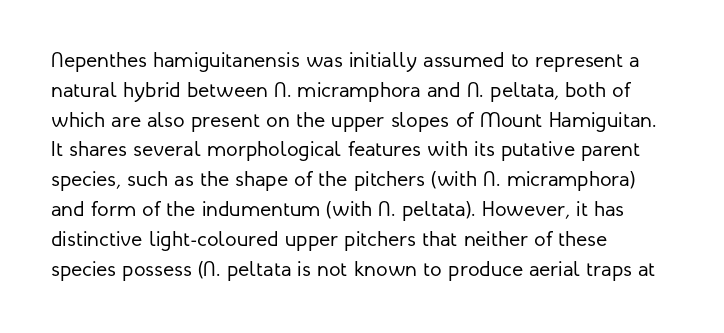
Q: Is the text bold? A: No.
Q: Is the text italic (slanted)? A: No, it is upright.
Q: Is the text underlined? A: No.
Q: How is the paragraph aligned? A: Left-aligned.
Q: Is the spacing between letters normal or unusually wide? A: Normal.
Q: Is the spacing between lines tight, normal or loose? A: Normal.
